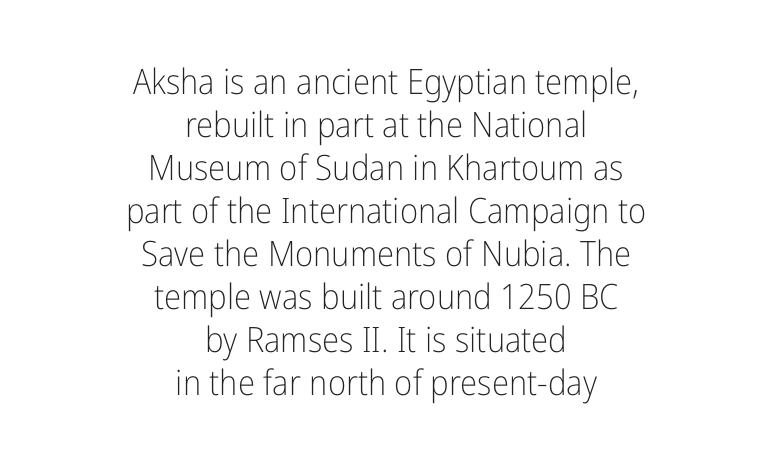
Q: Is the text bold? A: No.
Q: Is the text italic (slanted)? A: No, it is upright.
Q: Is the typeface a serif or a sans-serif typeface? A: Sans-serif.
Q: Is the text underlined? A: No.
Q: How is the paragraph aligned? A: Centered.
Q: Is the spacing between letters normal or unusually wide? A: Normal.
Q: Width (condensed, normal, or wide)? A: Condensed.
Q: Stroke contrast? A: Low.
Q: x-height? A: Medium.
Q: Monospaced? A: No.
